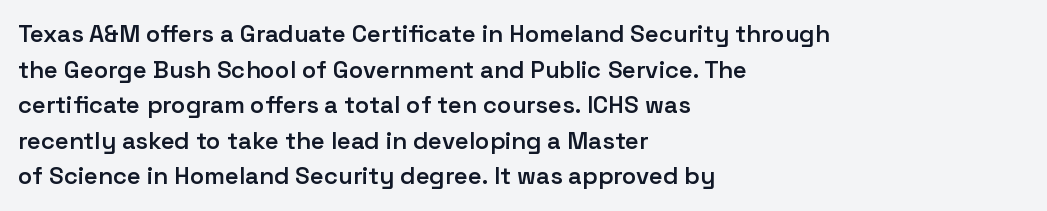
The image shows 24 px text type, upright; set left-aligned, normal line spacing (1.48x), normal letter spacing, not underlined.
